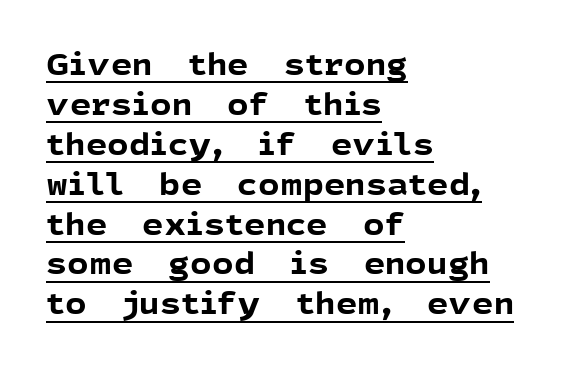
{"serif": "no", "italic": "no", "bold": "yes", "weight": "bold", "width": "normal", "x_height": "medium", "monospaced": "no", "underline": "yes", "align": "left", "line_spacing": "normal", "line_spacing_ratio": 1.33, "letter_spacing": "normal", "letter_spacing_em": 0.0, "glyph_px": 30}
